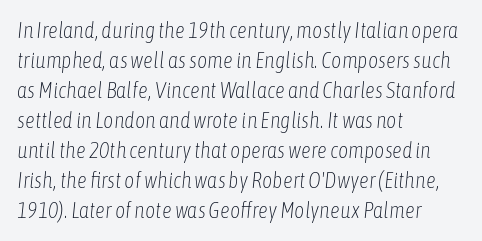
Q: Is the text bold? A: No.
Q: Is the text italic (slanted)? A: Yes, it leans right by about 6 degrees.
Q: Is the text underlined? A: No.
Q: How is the paragraph aligned? A: Left-aligned.
Q: Is the spacing between letters normal or unusually wide? A: Normal.
Q: Is the spacing between lines tight, normal or loose? A: Normal.
